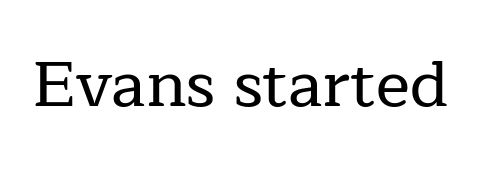
Q: Is the text italic (slanted)? A: No, it is upright.
Q: Is the typeface a serif or a sans-serif typeface? A: Serif.
Q: Is the text underlined? A: No.
Q: Is the spacing between letters normal or unusually wide? A: Normal.
Q: Width (condensed, normal, or wide)? A: Normal.
Q: Stroke contrast? A: Low.
Q: x-height? A: Medium.
Q: Monospaced? A: No.
